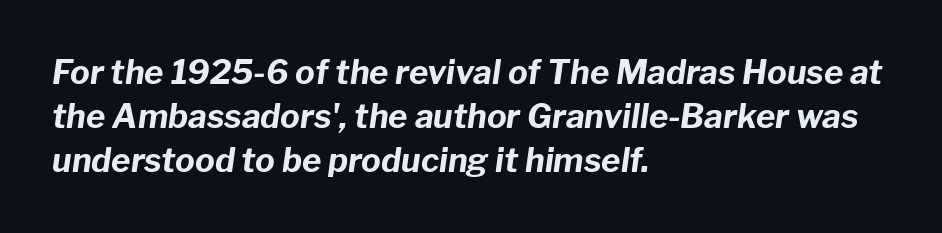
{"italic": "yes", "lean": "right", "slant_degrees": 8, "bold": "yes", "weight": "bold", "width": "normal", "stroke_contrast": "low", "x_height": "medium", "monospaced": "no", "underline": "no", "align": "left", "line_spacing": "normal", "line_spacing_ratio": 1.33, "letter_spacing": "normal", "letter_spacing_em": 0.0, "glyph_px": 33}
